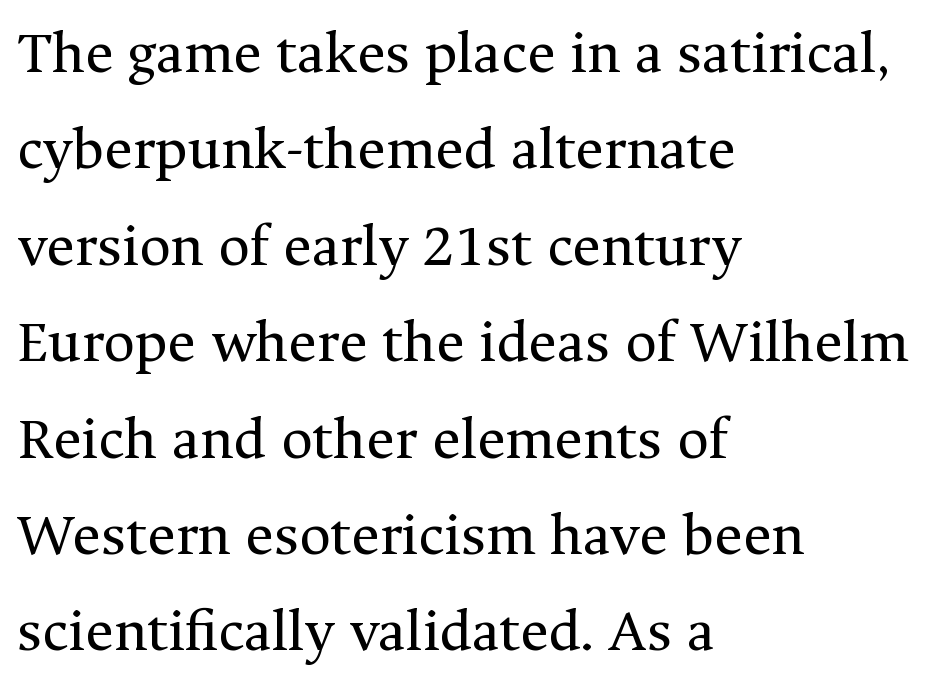
{"serif": "yes", "italic": "no", "bold": "no", "weight": "regular", "width": "normal", "stroke_contrast": "medium", "x_height": "medium", "monospaced": "no", "underline": "no", "align": "left", "line_spacing": "normal", "line_spacing_ratio": 1.58, "letter_spacing": "normal", "letter_spacing_em": 0.0, "glyph_px": 61}
